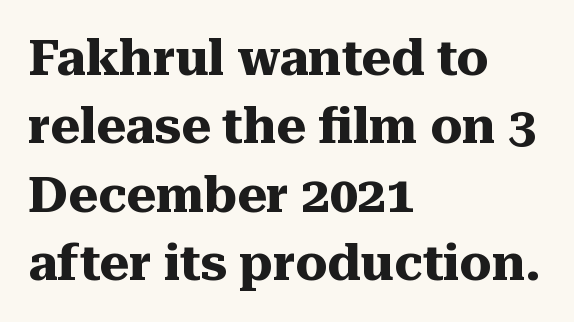
{"serif": "yes", "italic": "no", "bold": "yes", "weight": "heavy", "width": "normal", "stroke_contrast": "medium", "x_height": "medium", "monospaced": "no", "underline": "no", "align": "left", "line_spacing": "normal", "line_spacing_ratio": 1.37, "letter_spacing": "normal", "letter_spacing_em": 0.0, "glyph_px": 50}
